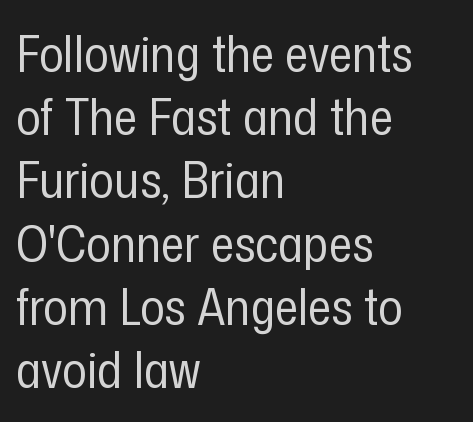
{"serif": "no", "italic": "no", "bold": "no", "weight": "regular", "width": "condensed", "stroke_contrast": "low", "x_height": "medium", "monospaced": "no", "underline": "no", "align": "left", "line_spacing_ratio": 1.24, "letter_spacing": "normal", "letter_spacing_em": 0.0, "glyph_px": 51}
